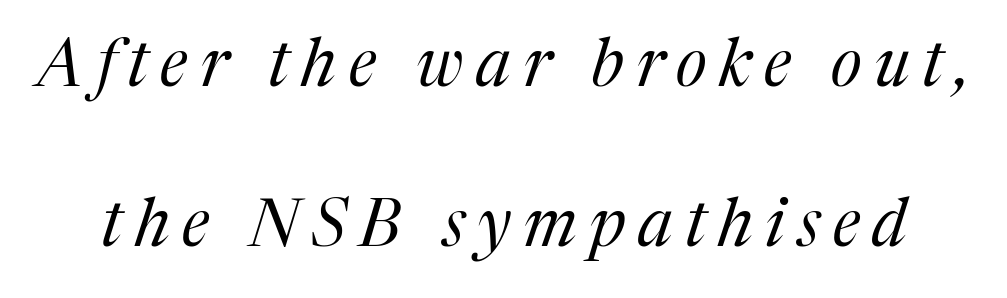
The image shows 66 px regular-weight serif type, italic (leaning right); set loose line spacing (2.43x), not underlined; medium stroke contrast and a medium x-height.
